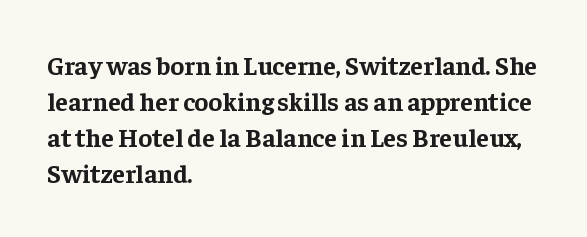
Q: Is the text bold? A: Yes.
Q: Is the text italic (slanted)? A: No, it is upright.
Q: Is the text underlined? A: No.
Q: How is the paragraph aligned? A: Left-aligned.
Q: Is the spacing between letters normal or unusually wide? A: Normal.
Q: Is the spacing between lines tight, normal or loose? A: Normal.
